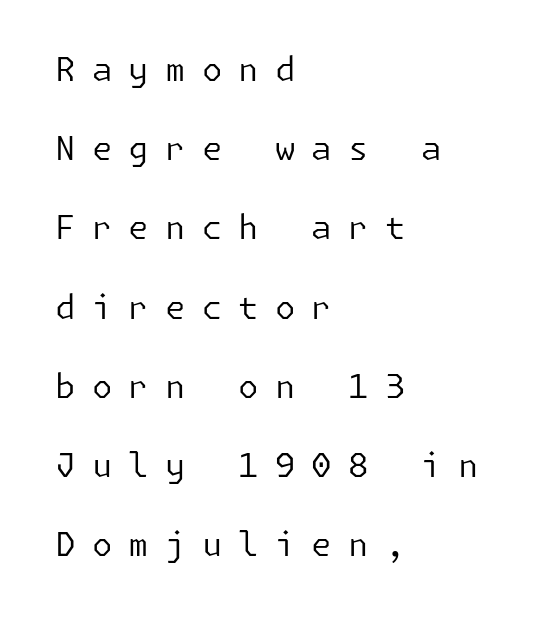
{"serif": "no", "italic": "no", "bold": "no", "weight": "regular", "width": "normal", "stroke_contrast": "low", "x_height": "medium", "underline": "no", "align": "left", "line_spacing": "loose", "line_spacing_ratio": 2.4, "letter_spacing": "wide", "letter_spacing_em": 0.49, "glyph_px": 33}
